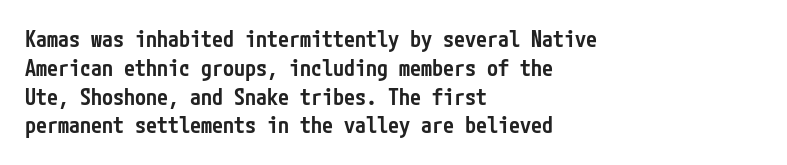
{"italic": "no", "bold": "semi", "underline": "no", "align": "left", "line_spacing": "normal", "line_spacing_ratio": 1.31, "letter_spacing": "normal", "letter_spacing_em": 0.0, "glyph_px": 22}
